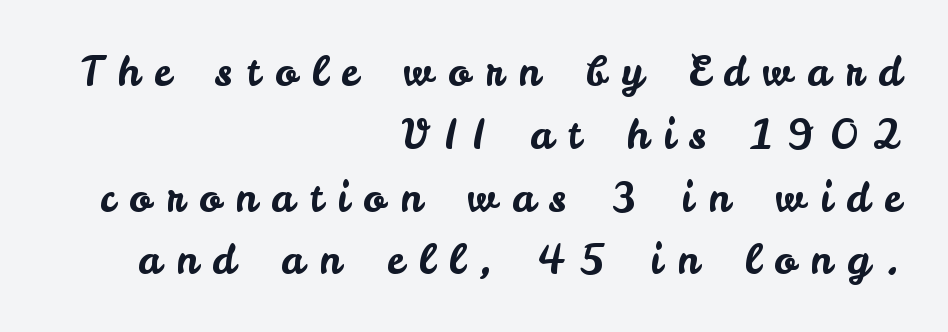
The image shows 40 px sans-serif type; set right-aligned, normal line spacing (1.57x), unusually wide letter spacing (+0.37 em), not underlined; low stroke contrast and a small x-height.
